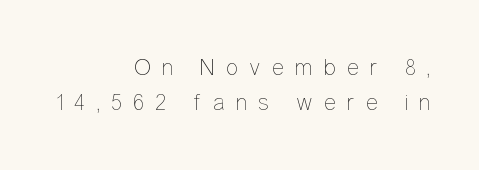
{"italic": "no", "bold": "no", "underline": "no", "align": "right", "line_spacing": "normal", "line_spacing_ratio": 1.44, "letter_spacing": "wide", "letter_spacing_em": 0.44, "glyph_px": 24}
